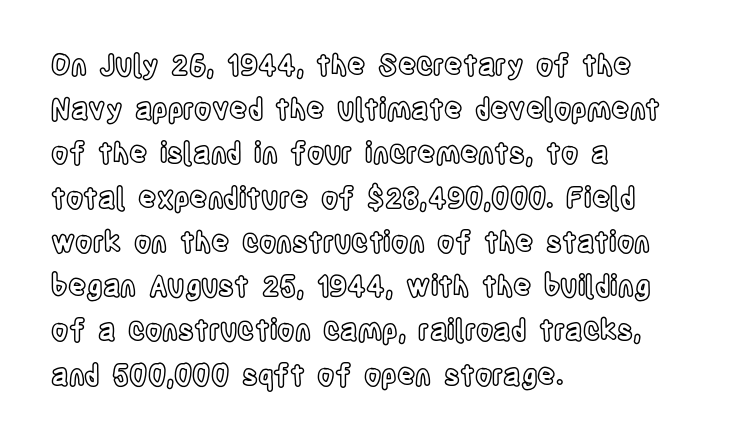
{"italic": "no", "width": "condensed", "x_height": "large", "monospaced": "no", "underline": "no", "align": "left", "line_spacing": "normal", "line_spacing_ratio": 1.58, "letter_spacing": "normal", "letter_spacing_em": 0.0, "glyph_px": 28}
